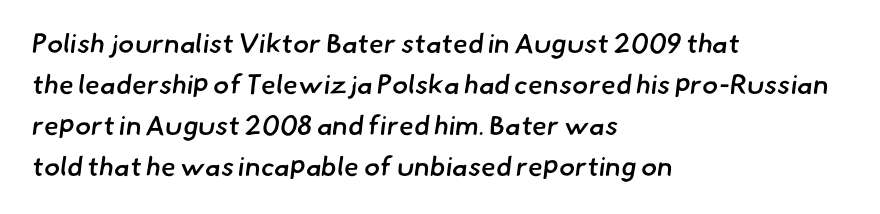
{"bold": "semi", "underline": "no", "align": "left", "line_spacing": "normal", "line_spacing_ratio": 1.52, "letter_spacing": "normal", "letter_spacing_em": 0.0, "glyph_px": 27}
